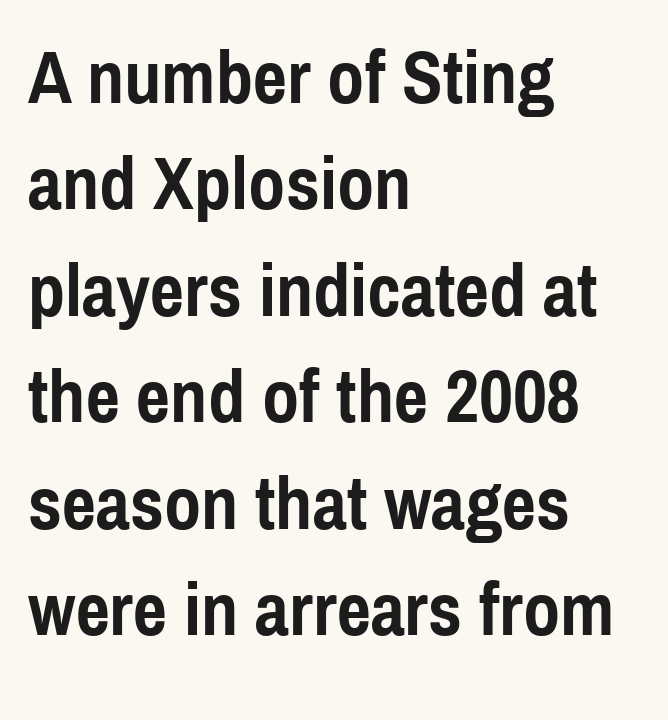
The block of text has a typical density, with ordinary space between rows. Every row of glyphs begins at an identical x-position on the left. Style check: upright. Check the space under the baseline: it is left empty.
